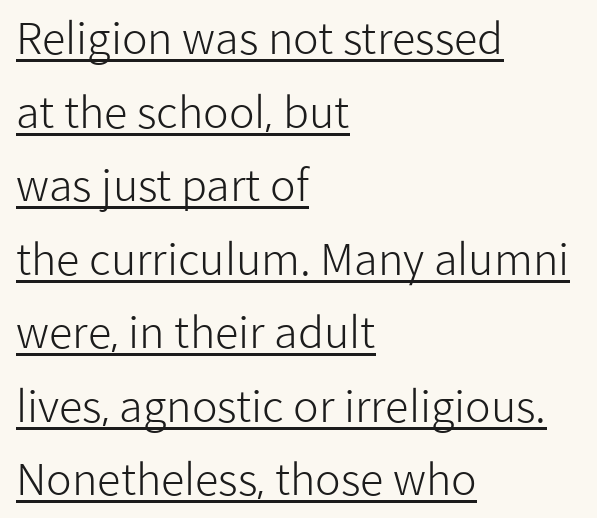
Q: Is the text bold? A: No.
Q: Is the text italic (slanted)? A: No, it is upright.
Q: Is the typeface a serif or a sans-serif typeface? A: Sans-serif.
Q: Is the text underlined? A: Yes.
Q: How is the paragraph aligned? A: Left-aligned.
Q: Is the spacing between letters normal or unusually wide? A: Normal.
Q: Width (condensed, normal, or wide)? A: Normal.
Q: Stroke contrast? A: Low.
Q: x-height? A: Medium.
Q: Monospaced? A: No.
